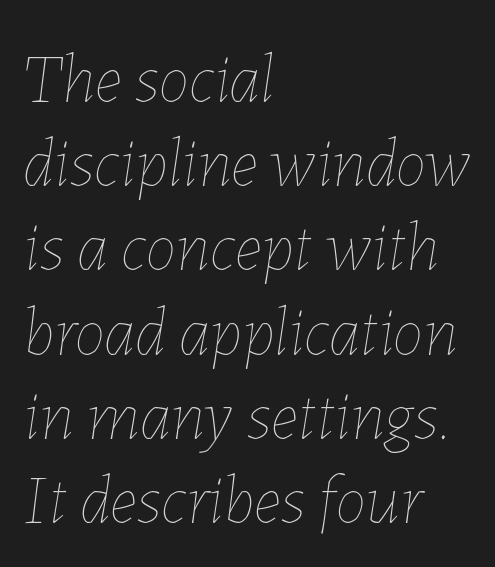
The image shows 69 px thin type, italic (leaning right); set left-aligned, line spacing 1.22x, normal letter spacing, not underlined; low stroke contrast and a medium x-height.
